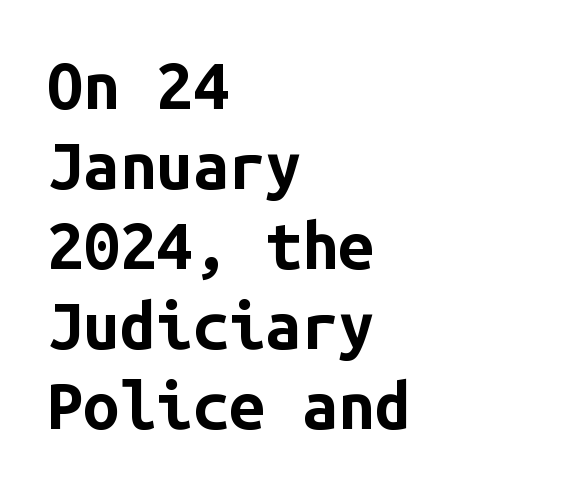
{"serif": "no", "italic": "no", "bold": "yes", "weight": "bold", "width": "normal", "stroke_contrast": "low", "x_height": "medium", "monospaced": "yes", "underline": "no", "align": "left", "line_spacing_ratio": 1.23, "letter_spacing": "normal", "letter_spacing_em": 0.0, "glyph_px": 65}
